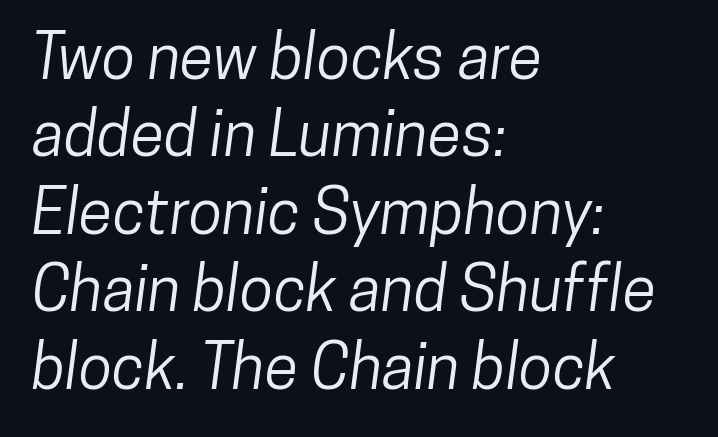
The image shows 62 px condensed sans-serif type; set left-aligned, normal line spacing (1.25x), normal letter spacing, not underlined; low stroke contrast and a medium x-height.
